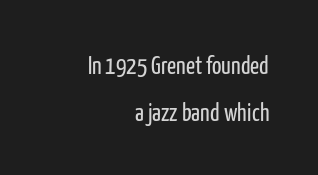
The image shows 25 px text type, upright; set right-aligned, line spacing 1.88x, normal letter spacing, not underlined.
